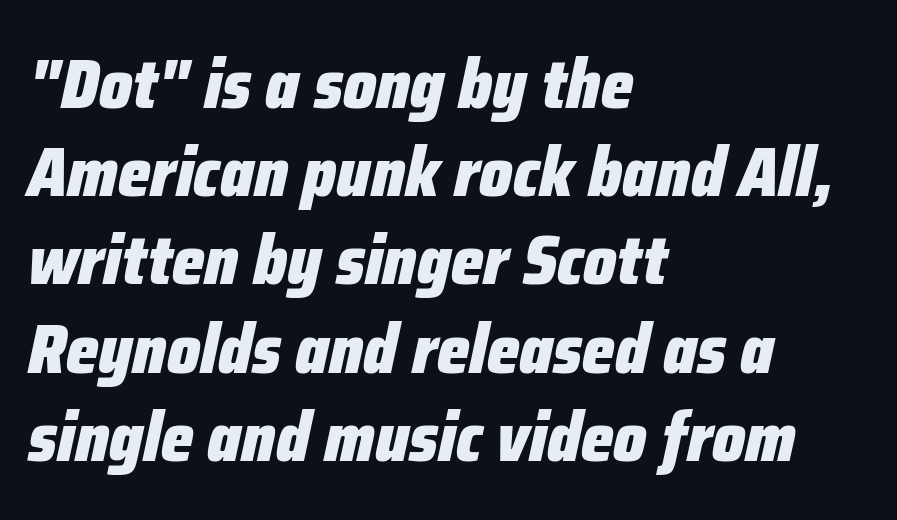
Visually the block forms a straight wall on the left and a jagged coastline on the right. Clear beneath every line of the passage. This is heavy type, rendered in bold. Regarding leading, the lines here are spaced in the standard way. The passage shown is typed in a proportional face where columns would drift. Every character sits at an angle, as italics do.
